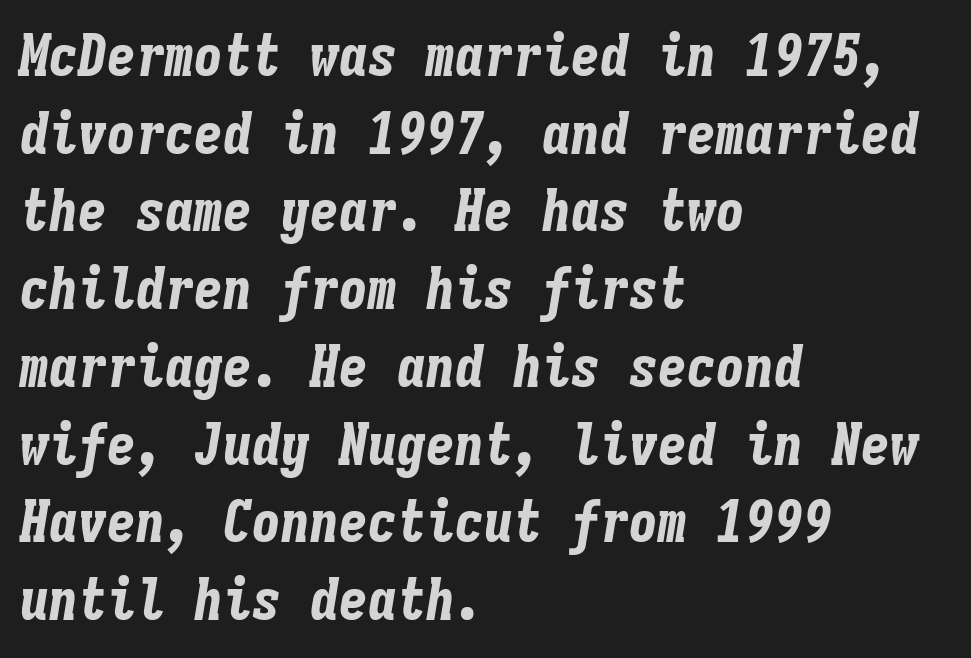
{"italic": "yes", "lean": "right", "slant_degrees": 9, "bold": "yes", "weight": "bold", "width": "condensed", "stroke_contrast": "low", "x_height": "medium", "monospaced": "yes", "underline": "no", "align": "left", "line_spacing": "normal", "line_spacing_ratio": 1.34, "letter_spacing": "normal", "letter_spacing_em": 0.0, "glyph_px": 58}
